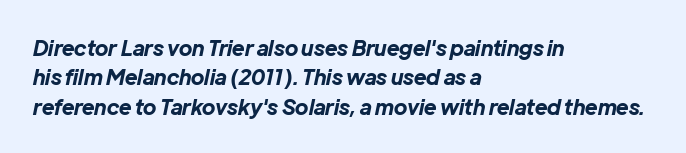
Which margin do the lines hug? The left one — the right edge is uneven. Compared with an ordinary text face, these strokes are far heavier — a full bold. Compared with typical paragraphs, the rows here are spaced about the same. The letters sit at their default tracking, neither squeezed nor spread.
